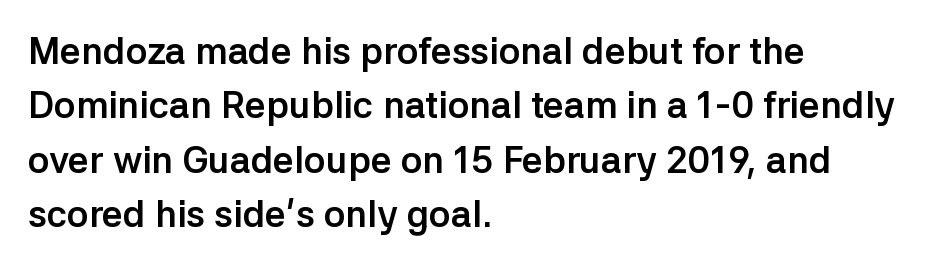
Q: Is the text bold? A: Yes.
Q: Is the text italic (slanted)? A: No, it is upright.
Q: Is the typeface a serif or a sans-serif typeface? A: Sans-serif.
Q: Is the text underlined? A: No.
Q: How is the paragraph aligned? A: Left-aligned.
Q: Is the spacing between letters normal or unusually wide? A: Normal.
Q: Is the spacing between lines tight, normal or loose? A: Normal.
Q: Width (condensed, normal, or wide)? A: Normal.
Q: Stroke contrast? A: Low.
Q: x-height? A: Medium.
Q: Monospaced? A: No.
